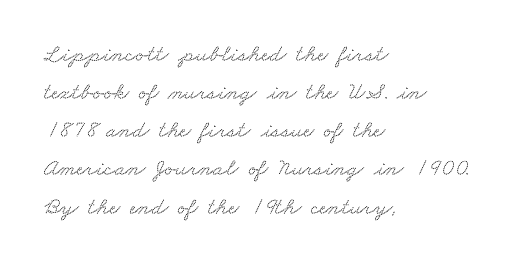
{"underline": "no", "align": "left", "line_spacing": "normal", "line_spacing_ratio": 1.59, "letter_spacing": "normal", "letter_spacing_em": 0.0, "glyph_px": 24}
